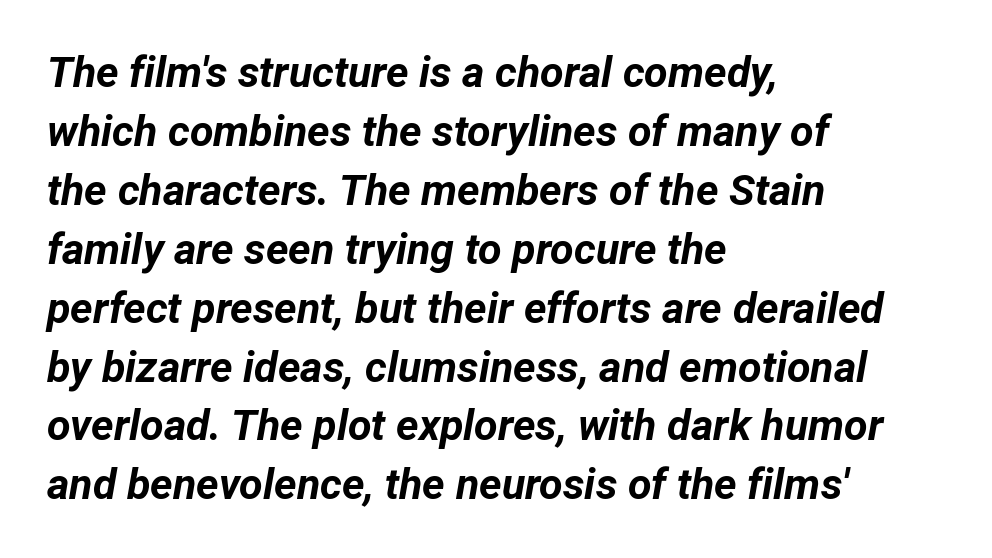
The image shows 43 px bold type, italic (leaning right); set left-aligned, normal line spacing (1.37x), normal letter spacing, not underlined; low stroke contrast and a medium x-height.
